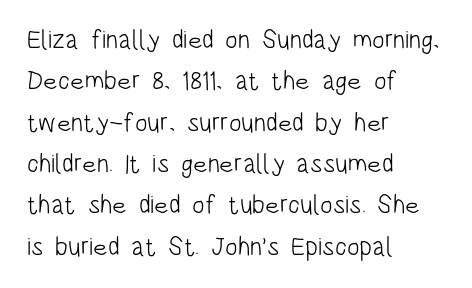
Q: Is the text bold? A: No.
Q: Is the text italic (slanted)? A: No, it is upright.
Q: Is the text underlined? A: No.
Q: How is the paragraph aligned? A: Left-aligned.
Q: Is the spacing between letters normal or unusually wide? A: Normal.
Q: Is the spacing between lines tight, normal or loose? A: Normal.
